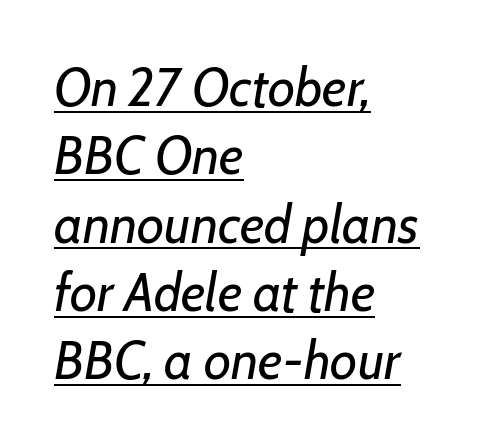
Q: Is the text bold? A: No.
Q: Is the text italic (slanted)? A: Yes, it leans right by about 7 degrees.
Q: Is the text underlined? A: Yes.
Q: How is the paragraph aligned? A: Left-aligned.
Q: Is the spacing between letters normal or unusually wide? A: Normal.
Q: Is the spacing between lines tight, normal or loose? A: Normal.
Q: Width (condensed, normal, or wide)? A: Normal.
Q: Stroke contrast? A: Low.
Q: x-height? A: Medium.
Q: Monospaced? A: No.
